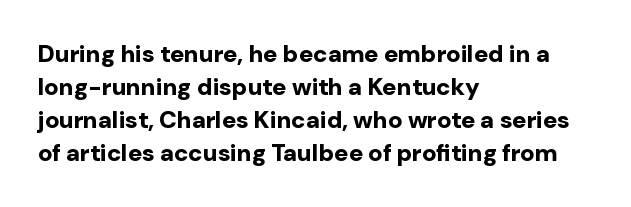
The image shows 24 px bold type, upright; set left-aligned, normal line spacing (1.37x), normal letter spacing, not underlined.
